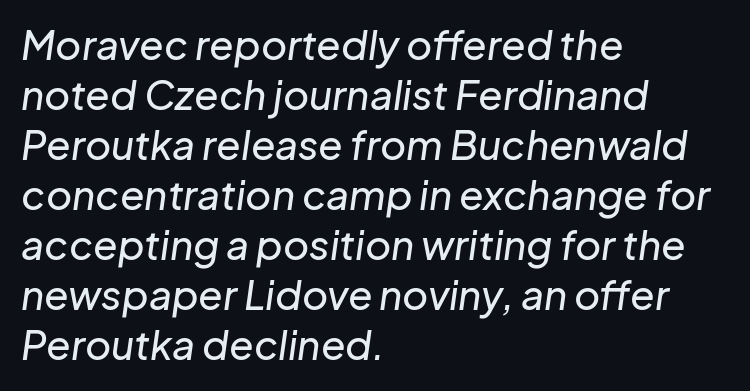
Vertical spacing — default. Caption: multi-line text, flush left, ragged right. Looks like regular typesetting: each glyph gets only the width it needs. Each row of text sits above clean, open space.
